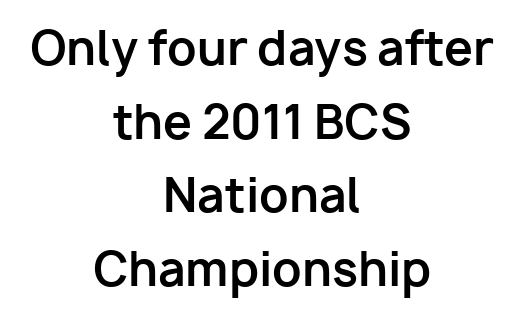
{"serif": "no", "italic": "no", "bold": "yes", "weight": "bold", "width": "normal", "stroke_contrast": "low", "x_height": "medium", "monospaced": "no", "underline": "no", "align": "center", "line_spacing": "normal", "line_spacing_ratio": 1.6, "letter_spacing": "normal", "letter_spacing_em": 0.0, "glyph_px": 46}
